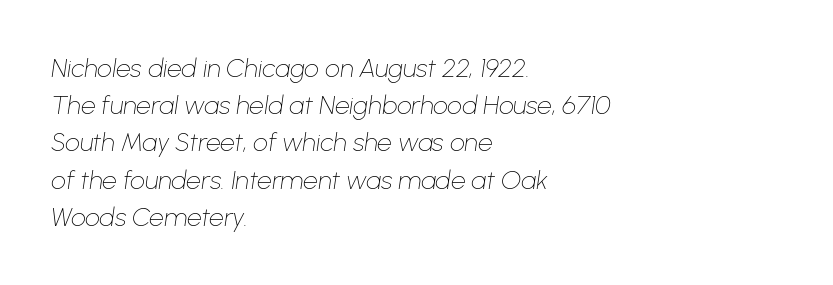
The image shows 26 px text type, italic (leaning right); set left-aligned, normal line spacing (1.43x), normal letter spacing, not underlined.
